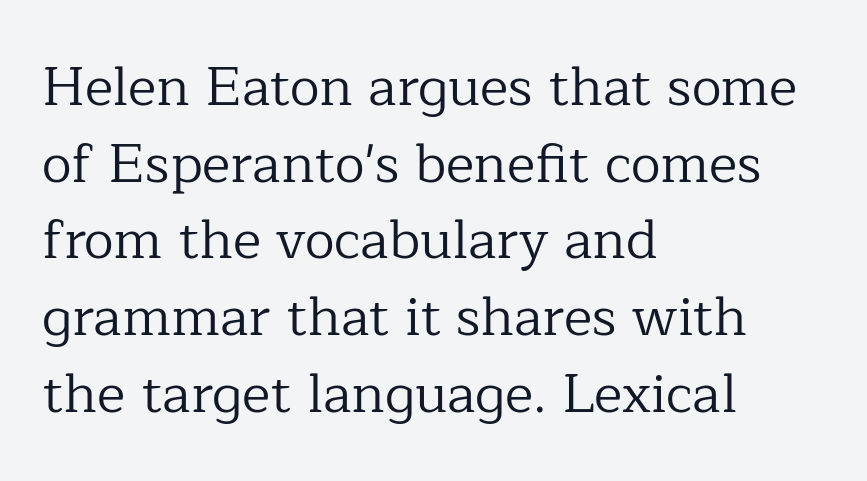
{"serif": "yes", "italic": "no", "bold": "no", "weight": "regular", "width": "normal", "stroke_contrast": "low", "x_height": "medium", "monospaced": "no", "underline": "no", "align": "left", "line_spacing": "normal", "line_spacing_ratio": 1.42, "letter_spacing": "normal", "letter_spacing_em": 0.0, "glyph_px": 54}
